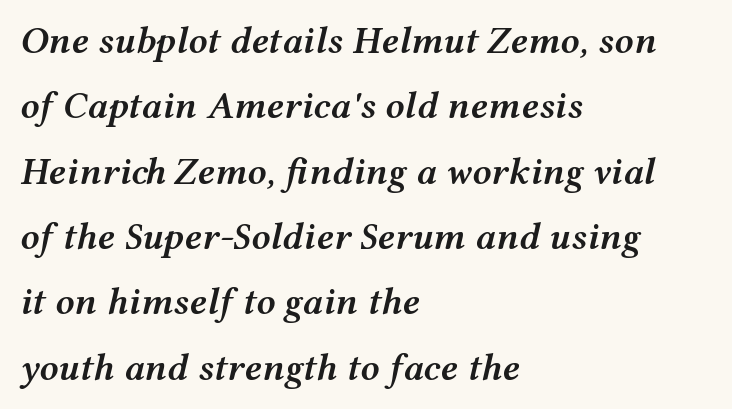
Q: Is the text bold? A: Semi-bold.
Q: Is the text italic (slanted)? A: Yes, it leans right by about 12 degrees.
Q: Is the text underlined? A: No.
Q: How is the paragraph aligned? A: Left-aligned.
Q: Is the spacing between letters normal or unusually wide? A: Normal.
Q: Width (condensed, normal, or wide)? A: Wide.
Q: Stroke contrast? A: Medium.
Q: x-height? A: Medium.
Q: Monospaced? A: No.
